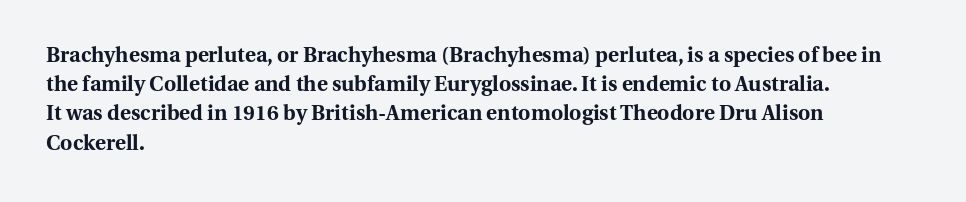
{"italic": "no", "bold": "yes", "underline": "no", "align": "left", "line_spacing": "normal", "line_spacing_ratio": 1.39, "letter_spacing": "normal", "letter_spacing_em": 0.0, "glyph_px": 21}
